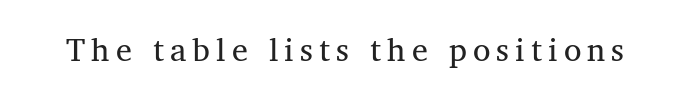
Q: Is the text italic (slanted)? A: No, it is upright.
Q: Is the typeface a serif or a sans-serif typeface? A: Serif.
Q: Is the text underlined? A: No.
Q: Width (condensed, normal, or wide)? A: Normal.
Q: Stroke contrast? A: Medium.
Q: x-height? A: Medium.
Q: Monospaced? A: No.
